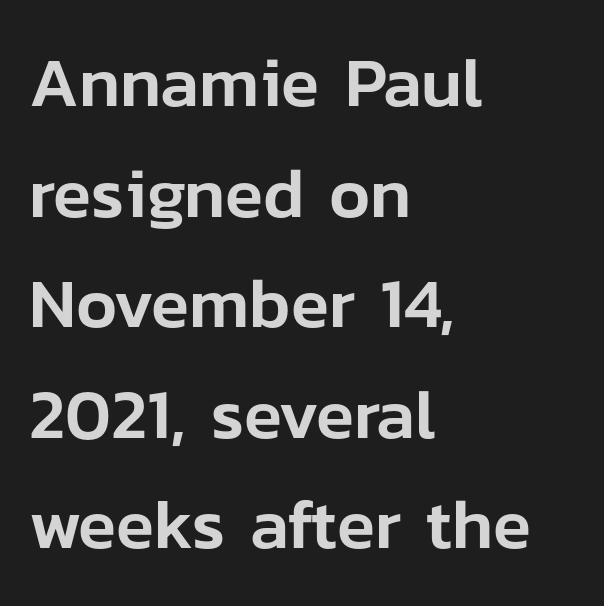
The axis of the letterforms is exactly vertical. What's the leading like? Ordinary, nothing unusual. Font category for this specimen: sans-serif. Visually the block forms a straight wall on the left and a jagged coastline on the right. Here the designer chose a conventional face with non-uniform glyph widths. The letterforms sit shoulder to shoulder at normal distance.
